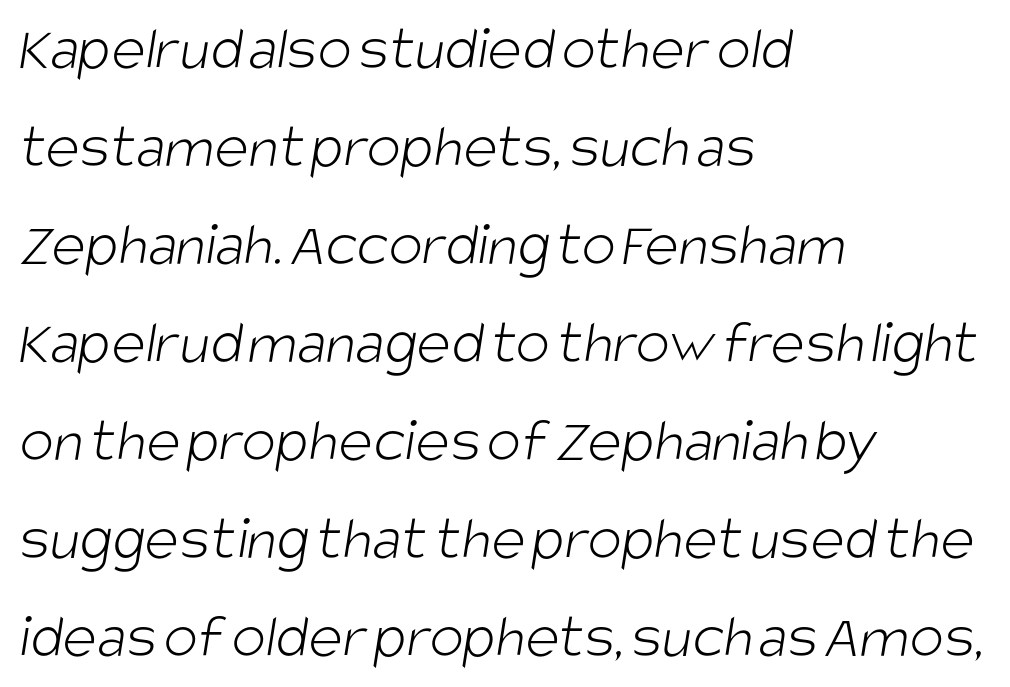
Q: Is the text bold? A: No.
Q: Is the typeface a serif or a sans-serif typeface? A: Sans-serif.
Q: Is the text underlined? A: No.
Q: How is the paragraph aligned? A: Left-aligned.
Q: Is the spacing between letters normal or unusually wide? A: Normal.
Q: Is the spacing between lines tight, normal or loose? A: Normal.
Q: Width (condensed, normal, or wide)? A: Condensed.
Q: Stroke contrast? A: Low.
Q: x-height? A: Large.
Q: Monospaced? A: No.
